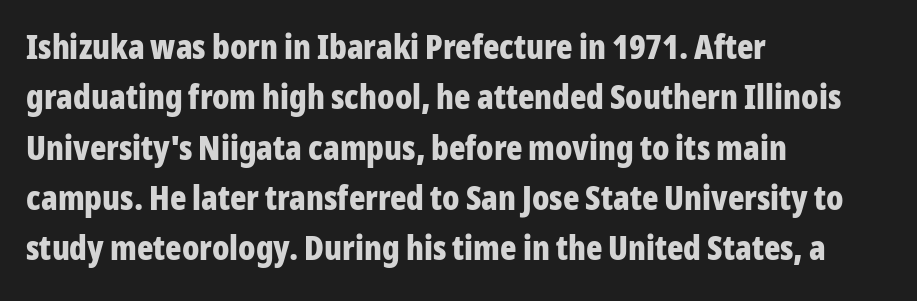
{"serif": "no", "italic": "no", "bold": "yes", "weight": "bold", "width": "condensed", "stroke_contrast": "low", "x_height": "medium", "monospaced": "no", "underline": "no", "align": "left", "line_spacing": "normal", "line_spacing_ratio": 1.48, "letter_spacing": "normal", "letter_spacing_em": 0.0, "glyph_px": 34}
